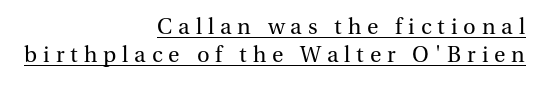
{"italic": "no", "bold": "no", "underline": "yes", "align": "right", "line_spacing": "normal", "line_spacing_ratio": 1.27, "letter_spacing": "wide", "letter_spacing_em": 0.27, "glyph_px": 22}
